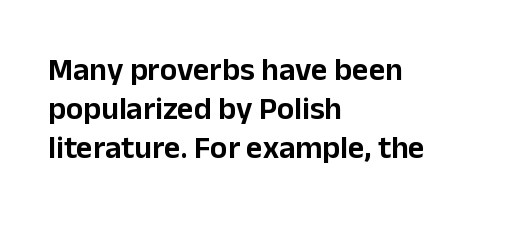
The image shows 32 px sans-serif type, upright; set left-aligned, line spacing 1.22x, normal letter spacing, not underlined; low stroke contrast and a medium x-height.
